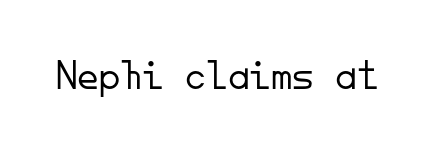
{"serif": "no", "italic": "no", "bold": "no", "weight": "light", "width": "normal", "stroke_contrast": "low", "x_height": "small", "monospaced": "yes", "underline": "no", "letter_spacing": "normal", "letter_spacing_em": 0.0, "glyph_px": 43}
